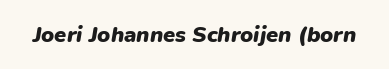
Is the type slanted? Yes — the strokes lean at a clear angle. The string is rendered with underlining switched off. Strokes here are thick enough to call this a true bold. This rendering leaves character spacing at its baseline value.
